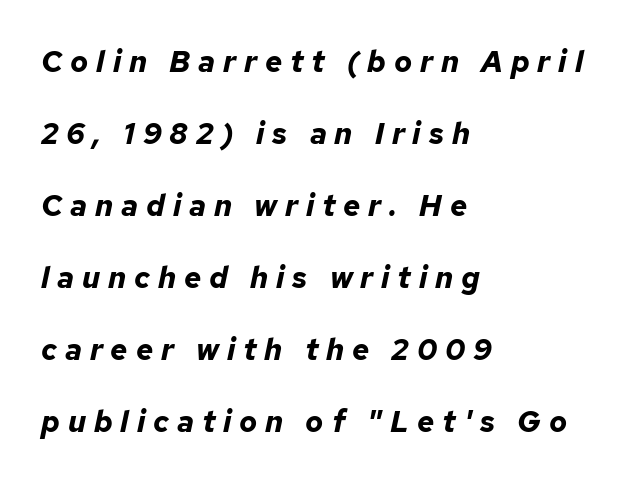
{"italic": "yes", "lean": "right", "slant_degrees": 12, "bold": "yes", "weight": "bold", "width": "normal", "stroke_contrast": "low", "x_height": "medium", "monospaced": "no", "underline": "no", "align": "left", "line_spacing": "loose", "line_spacing_ratio": 2.4, "letter_spacing": "wide", "letter_spacing_em": 0.26, "glyph_px": 30}
